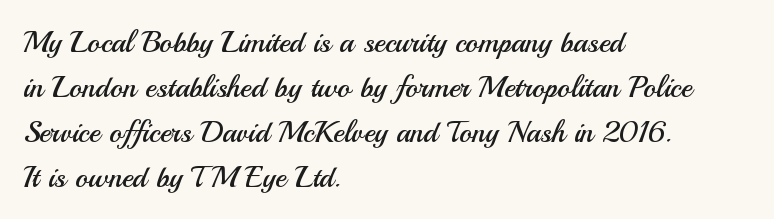
The image shows 30 px regular-weight sans-serif type; set left-aligned, normal line spacing (1.5x), normal letter spacing, not underlined; medium stroke contrast and a small x-height.
